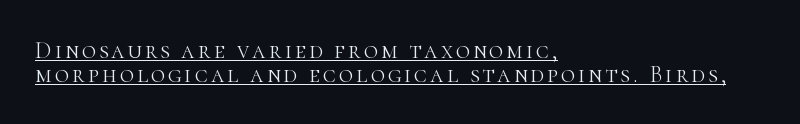
{"italic": "no", "bold": "no", "underline": "yes", "align": "left", "line_spacing": "tight", "line_spacing_ratio": 1.0, "glyph_px": 24}
